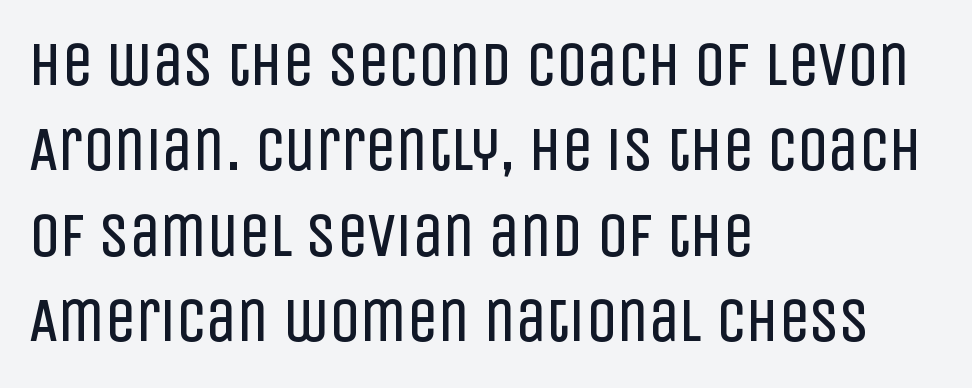
Left-aligned paragraph, ragged on the right. You can tell it's not italic because the verticals are truly vertical. Is the type heavy? It reads as light-to-regular instead. These lines are rendered in a variable-pitch font. What kind of face is this? One without serifs — a sans.
